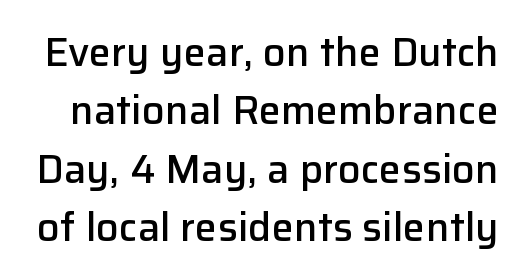
The image shows 40 px semibold sans-serif type, upright; set normal line spacing (1.46x), normal letter spacing, not underlined; low stroke contrast and a medium x-height.
